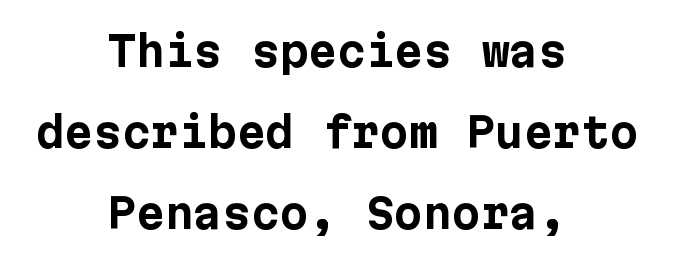
The image shows 41 px bold sans-serif type, upright; set centered, loose line spacing (1.97x), normal letter spacing, not underlined; low stroke contrast and a medium x-height.
